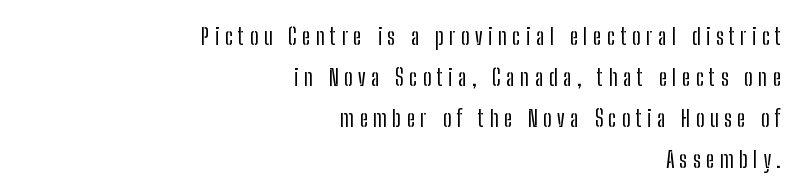
{"italic": "no", "underline": "no", "align": "right", "line_spacing_ratio": 1.78, "letter_spacing": "wide", "letter_spacing_em": 0.24, "glyph_px": 23}
